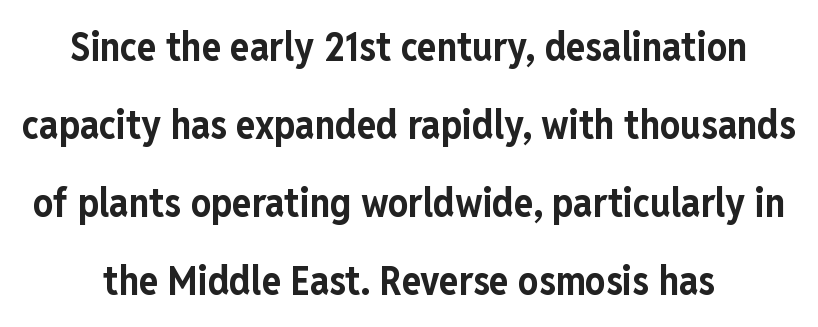
The image shows 40 px bold, condensed sans-serif type, upright; set centered, loose line spacing (1.95x), normal letter spacing, not underlined; low stroke contrast and a medium x-height.
